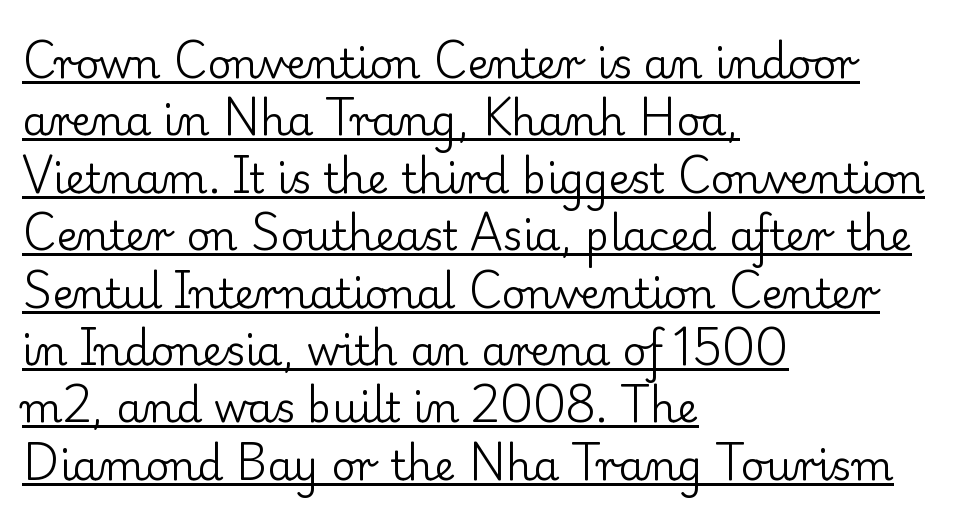
This sample uses plain, unmodified letter spacing. Each letter keeps its own natural width here, so spacing adapts to shape. Unlike italic type, these characters show no tilt at all. The rows are spaced the way most documents space them. Emphasis is given by a line drawn under the lettering.
